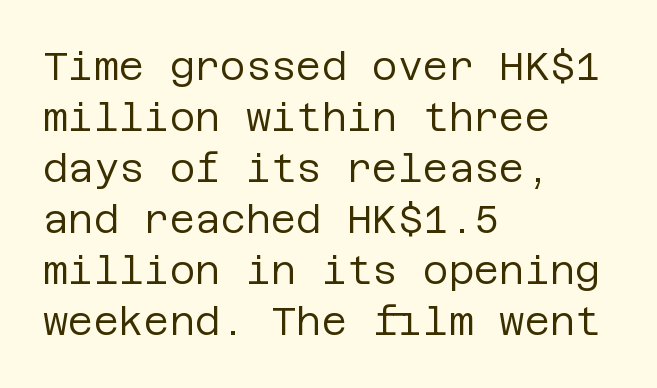
The image shows 39 px regular-weight sans-serif type, upright; set left-aligned, normal line spacing (1.31x), normal letter spacing, not underlined; low stroke contrast and a large x-height.
